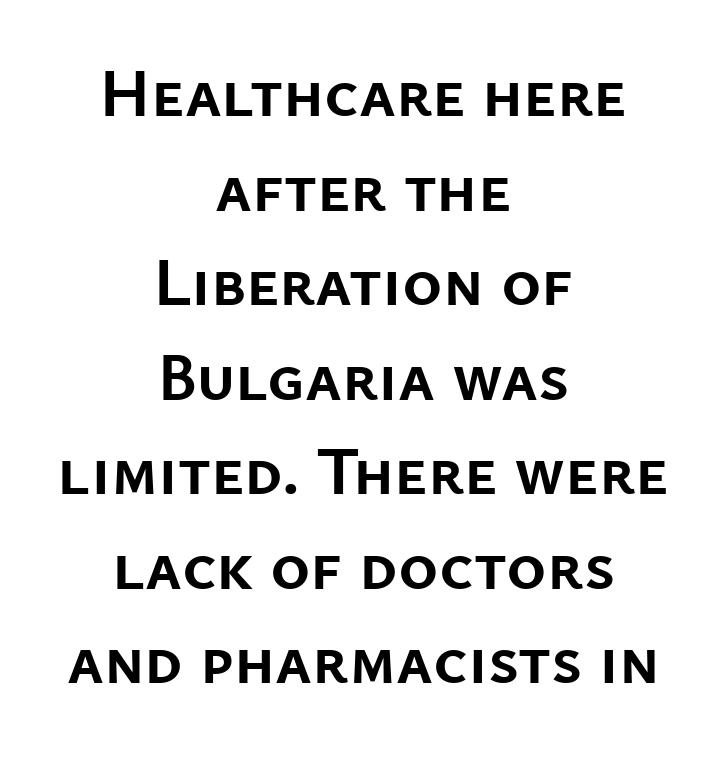
Q: Is the text bold? A: Yes.
Q: Is the text italic (slanted)? A: No, it is upright.
Q: Is the typeface a serif or a sans-serif typeface? A: Sans-serif.
Q: Is the text underlined? A: No.
Q: How is the paragraph aligned? A: Centered.
Q: Is the spacing between letters normal or unusually wide? A: Normal.
Q: Is the spacing between lines tight, normal or loose? A: Normal.
Q: Width (condensed, normal, or wide)? A: Normal.
Q: Stroke contrast? A: Low.
Q: x-height? A: Medium.
Q: Monospaced? A: No.
